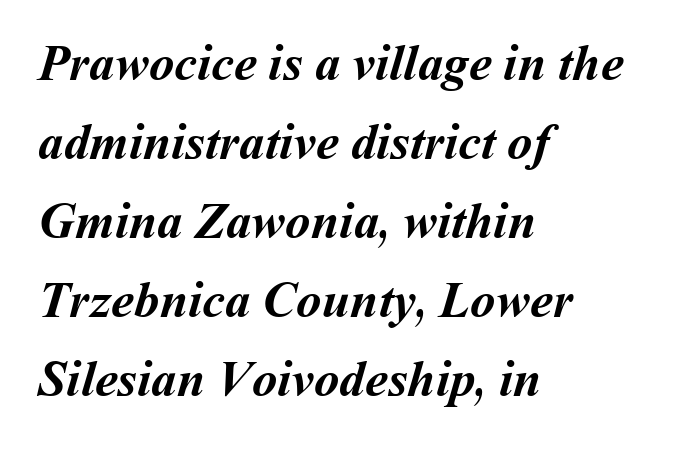
Q: Is the text bold? A: Yes.
Q: Is the text underlined? A: No.
Q: How is the paragraph aligned? A: Left-aligned.
Q: Is the spacing between letters normal or unusually wide? A: Normal.
Q: Is the spacing between lines tight, normal or loose? A: Normal.
Q: Width (condensed, normal, or wide)? A: Normal.
Q: Stroke contrast? A: Medium.
Q: x-height? A: Medium.
Q: Monospaced? A: No.
